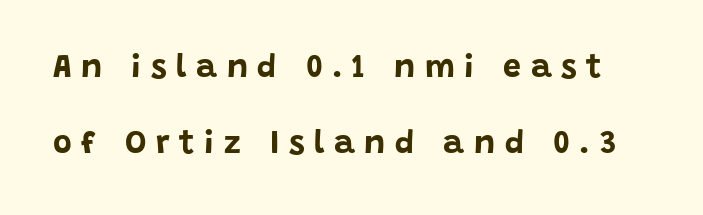
This rendering features lettering with no underline. Caption: expanded tracking, letters set apart. This sample trades compactness for vertical openness between lines. A full-strength bold gives these letters their thick strokes. Is this a sans? Yes — the strokes have no serifs.
